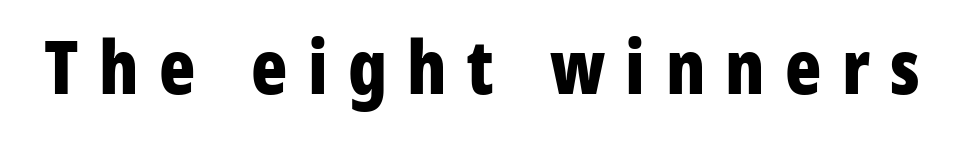
Set as a true bold cut, around the 700 mark. The rendering shows plain stroke endings on the letterforms — a sans-serif design. These lines have a slow, spaced-out rhythm from letter to letter. Nobody drew a line under any word here. This sample has the flowing, uneven cadence of proportional lettering.
